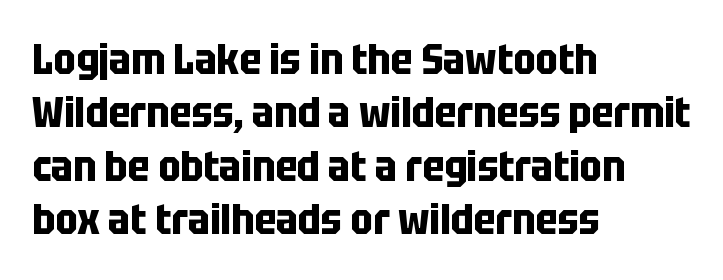
Italic: no, the glyphs are upright roman. The strip under each line holds only bare page. The font family rendered here belongs to the sans-serif group. On the weight axis this lands at bold, roughly 700. In CSS terms this would be text-align: left.
